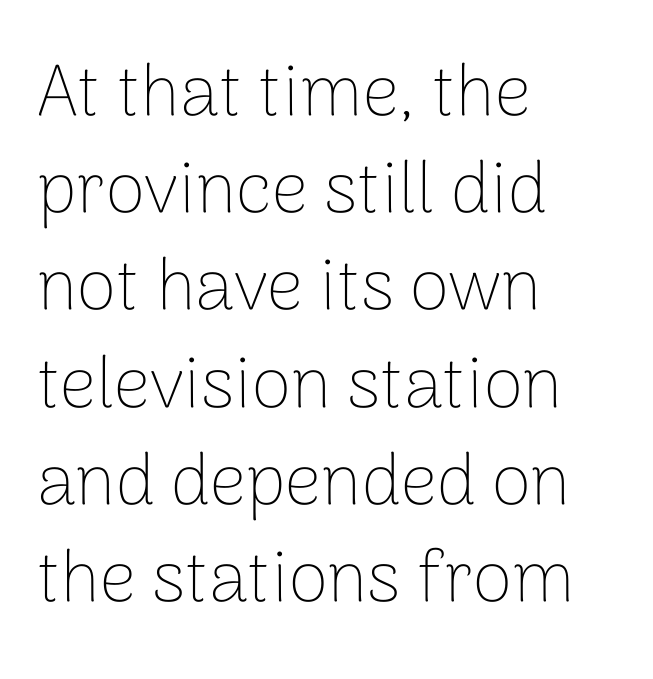
Q: Is the text bold? A: No.
Q: Is the text italic (slanted)? A: No, it is upright.
Q: Is the typeface a serif or a sans-serif typeface? A: Sans-serif.
Q: Is the text underlined? A: No.
Q: How is the paragraph aligned? A: Left-aligned.
Q: Is the spacing between letters normal or unusually wide? A: Normal.
Q: Is the spacing between lines tight, normal or loose? A: Normal.
Q: Width (condensed, normal, or wide)? A: Normal.
Q: Stroke contrast? A: Low.
Q: x-height? A: Medium.
Q: Monospaced? A: No.
